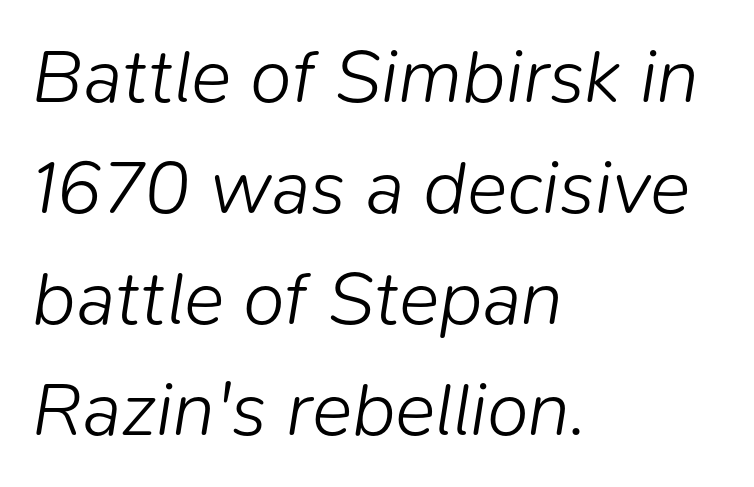
The image shows 76 px light type, italic (leaning right); set left-aligned, normal line spacing (1.46x), normal letter spacing, not underlined; low stroke contrast and a medium x-height.
